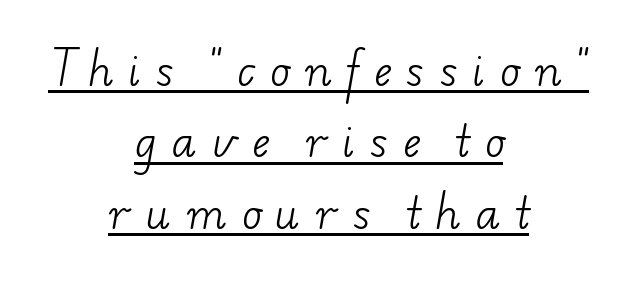
Q: Is the text bold? A: No.
Q: Is the typeface a serif or a sans-serif typeface? A: Serif.
Q: Is the text underlined? A: Yes.
Q: How is the paragraph aligned? A: Centered.
Q: Is the spacing between letters normal or unusually wide? A: Unusually wide.
Q: Width (condensed, normal, or wide)? A: Wide.
Q: Stroke contrast? A: Low.
Q: x-height? A: Small.
Q: Monospaced? A: No.
